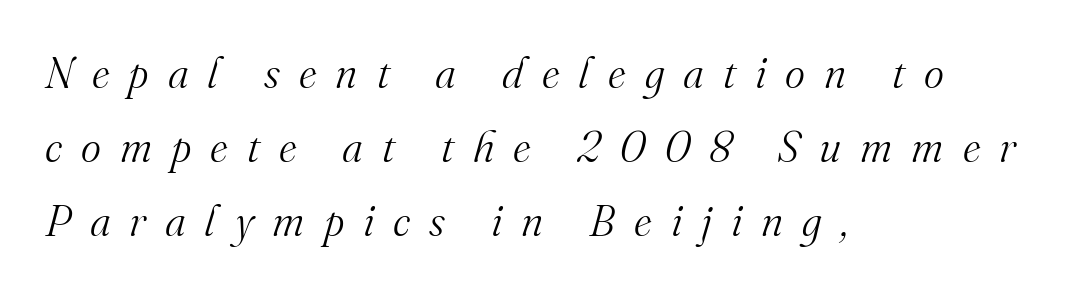
The image shows 43 px light serif type, italic (leaning right); set left-aligned, line spacing 1.72x, unusually wide letter spacing (+0.44 em), not underlined; medium stroke contrast and a small x-height.
